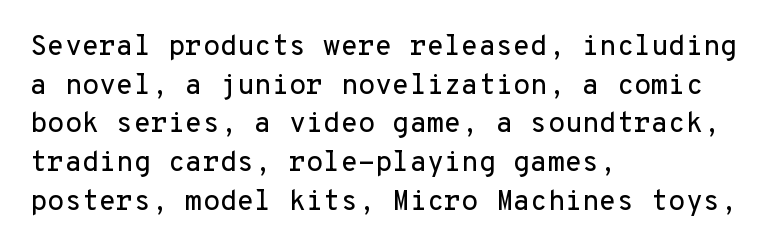
{"serif": "no", "italic": "no", "width": "normal", "stroke_contrast": "low", "x_height": "medium", "monospaced": "yes", "underline": "no", "align": "left", "line_spacing": "normal", "line_spacing_ratio": 1.38, "letter_spacing": "normal", "letter_spacing_em": 0.0, "glyph_px": 28}
